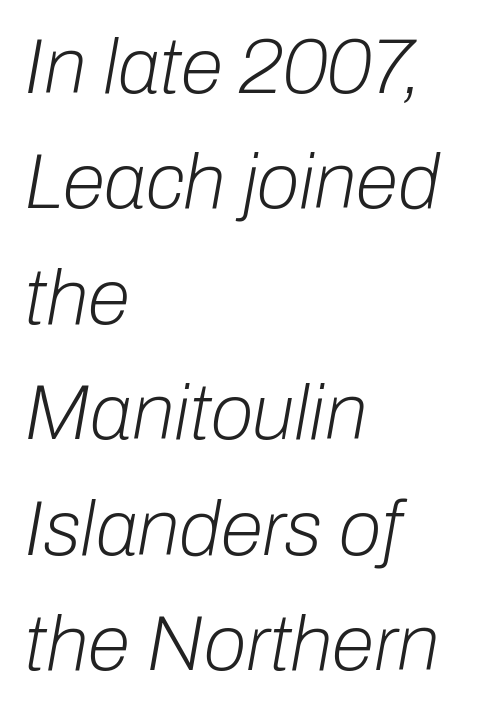
The image shows 78 px light type, italic (leaning right); set left-aligned, normal line spacing (1.48x), normal letter spacing, not underlined; low stroke contrast and a medium x-height.
